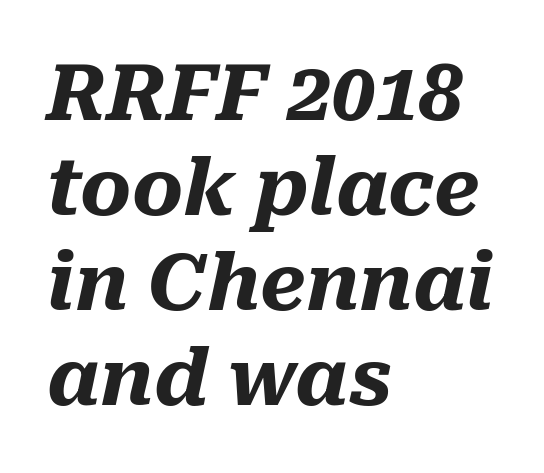
The passage shown is typed in a proportional face where columns would drift. Only glyphs here, with clear space below each row. The typesetter chose a ragged-right arrangement here. The sample has been set heavy, in full bold.
